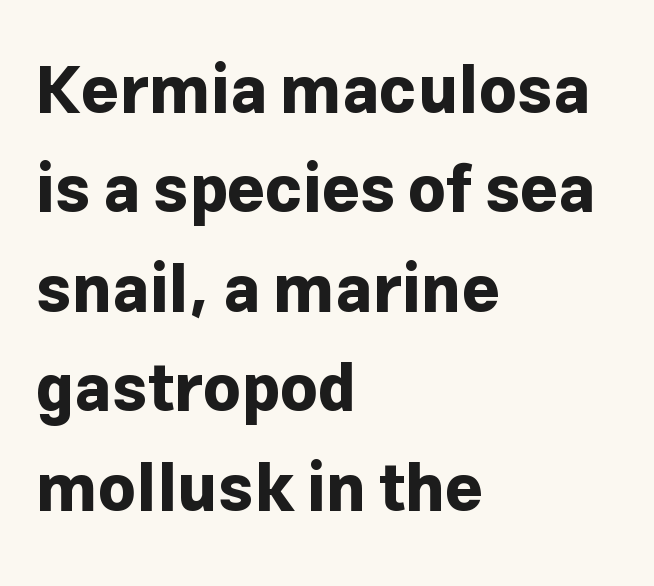
The letters stand straight up with perfectly vertical stems. The characters display no serif detailing; their extremities are plain. If you drew a ruler down the left edge, every line would touch it. Each glyph is drawn with heavy, bold strokes.
